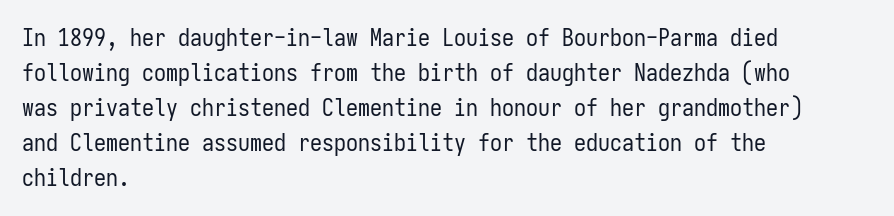
Q: Is the text bold? A: No.
Q: Is the text italic (slanted)? A: No, it is upright.
Q: Is the text underlined? A: No.
Q: How is the paragraph aligned? A: Left-aligned.
Q: Is the spacing between letters normal or unusually wide? A: Normal.
Q: Is the spacing between lines tight, normal or loose? A: Normal.
